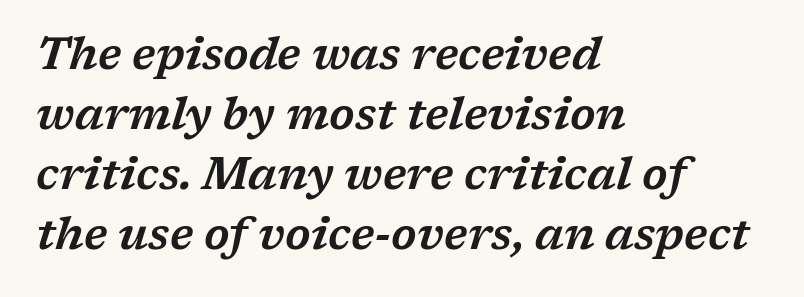
You can tell from the footed stems that serif type was used. This sample keeps an unexceptional amount of space between lines. Line starts are locked; line ends wander. Check the space under the baseline: it is left empty.
